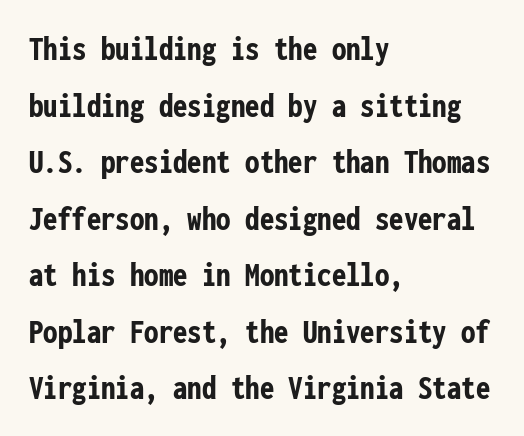
Here the glyphs are tracked normally, forming tight word shapes. The letters march in equal steps, a hallmark of fixed-pitch type. Does the lettering tilt? It doesn't — this is upright. If you drew a ruler down the left edge, every line would touch it. The lines sit at an ordinary, default distance from one another. Check the space under the baseline: it is left empty.
